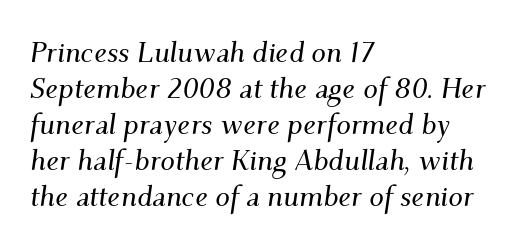
The image shows 29 px serif type, italic (leaning right); set left-aligned, line spacing 1.24x, normal letter spacing, not underlined; medium stroke contrast and a small x-height.
